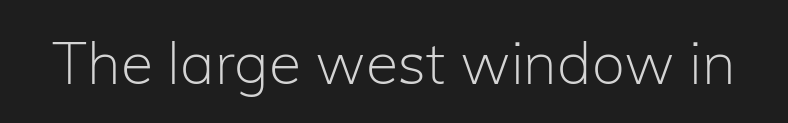
A sans-serif font was chosen for this passage. You could not count columns in this text — the font is proportionally spaced. The words here are not underlined. Tracking value appears to be zero — textbook default spacing. The lettering holds an erect, upright posture throughout. The passage shown is not bold in any degree.
